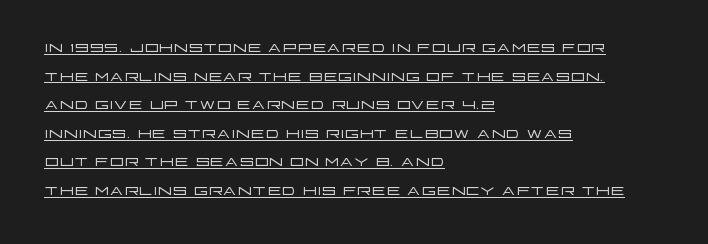
Q: Is the text bold? A: No.
Q: Is the text italic (slanted)? A: No, it is upright.
Q: Is the text underlined? A: Yes.
Q: How is the paragraph aligned? A: Left-aligned.
Q: Is the spacing between letters normal or unusually wide? A: Normal.
Q: Is the spacing between lines tight, normal or loose? A: Normal.
